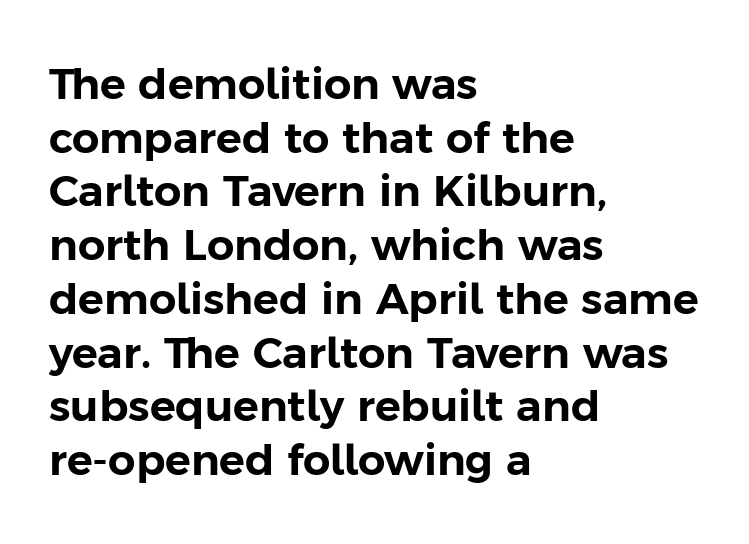
Q: Is the text italic (slanted)? A: No, it is upright.
Q: Is the typeface a serif or a sans-serif typeface? A: Sans-serif.
Q: Is the text underlined? A: No.
Q: How is the paragraph aligned? A: Left-aligned.
Q: Is the spacing between letters normal or unusually wide? A: Normal.
Q: Is the spacing between lines tight, normal or loose? A: Normal.
Q: Width (condensed, normal, or wide)? A: Normal.
Q: Stroke contrast? A: Low.
Q: x-height? A: Medium.
Q: Monospaced? A: No.
